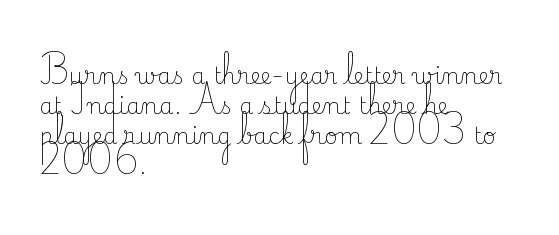
Q: Is the text bold? A: No.
Q: Is the text italic (slanted)? A: No, it is upright.
Q: Is the text underlined? A: No.
Q: How is the paragraph aligned? A: Left-aligned.
Q: Is the spacing between letters normal or unusually wide? A: Normal.
Q: Is the spacing between lines tight, normal or loose? A: Normal.
